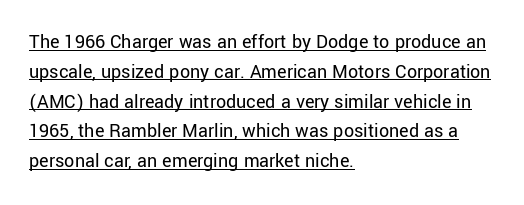
{"italic": "no", "bold": "no", "underline": "yes", "align": "left", "line_spacing": "normal", "line_spacing_ratio": 1.49, "letter_spacing": "normal", "letter_spacing_em": 0.0, "glyph_px": 20}
